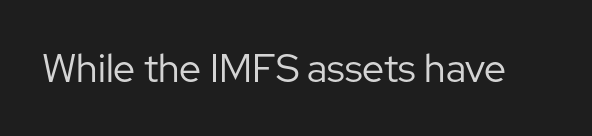
Q: Is the text bold? A: No.
Q: Is the text italic (slanted)? A: No, it is upright.
Q: Is the typeface a serif or a sans-serif typeface? A: Sans-serif.
Q: Is the text underlined? A: No.
Q: Is the spacing between letters normal or unusually wide? A: Normal.
Q: Width (condensed, normal, or wide)? A: Normal.
Q: Stroke contrast? A: Low.
Q: x-height? A: Medium.
Q: Monospaced? A: No.
